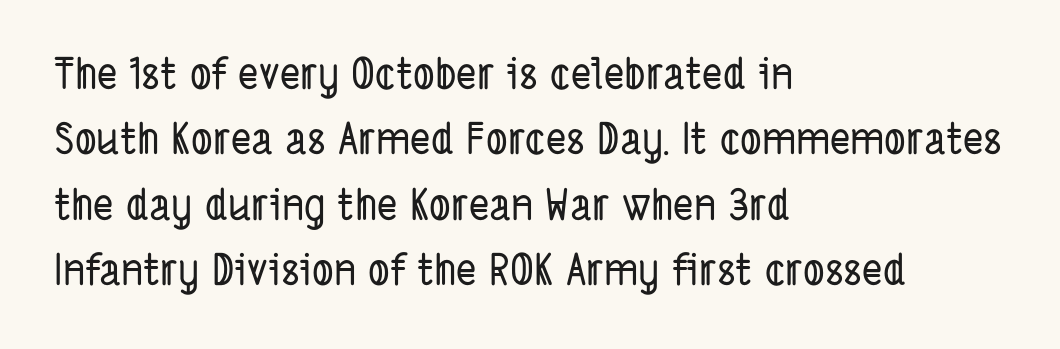
{"serif": "no", "width": "condensed", "stroke_contrast": "low", "x_height": "medium", "monospaced": "no", "underline": "no", "align": "left", "line_spacing": "normal", "line_spacing_ratio": 1.52, "letter_spacing": "normal", "letter_spacing_em": 0.0, "glyph_px": 43}
